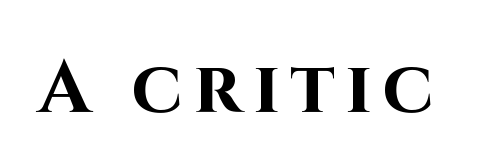
{"serif": "no", "italic": "no", "bold": "yes", "weight": "bold", "width": "normal", "stroke_contrast": "high", "x_height": "large", "monospaced": "no", "underline": "no", "glyph_px": 74}
